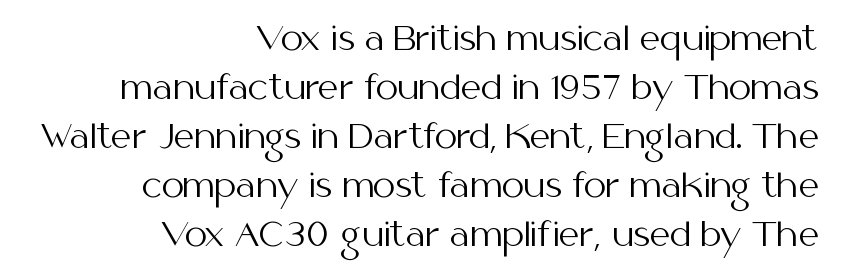
{"serif": "no", "italic": "no", "bold": "no", "weight": "regular", "width": "normal", "stroke_contrast": "medium", "x_height": "medium", "monospaced": "no", "underline": "no", "align": "right", "line_spacing": "normal", "line_spacing_ratio": 1.53, "letter_spacing": "normal", "letter_spacing_em": 0.0, "glyph_px": 32}
